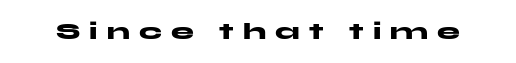
Q: Is the text bold? A: Yes.
Q: Is the text italic (slanted)? A: No, it is upright.
Q: Is the text underlined? A: No.
Q: Is the spacing between letters normal or unusually wide? A: Unusually wide.
